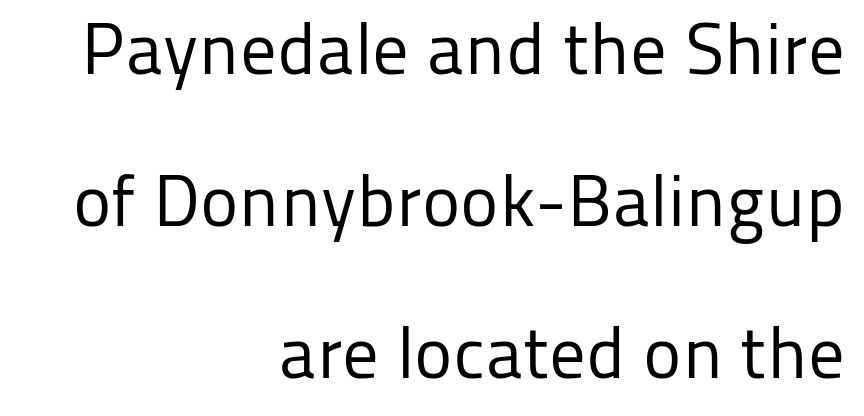
The image shows 73 px regular-weight sans-serif type, upright; set right-aligned, loose line spacing (2.08x), normal letter spacing, not underlined; low stroke contrast and a medium x-height.
